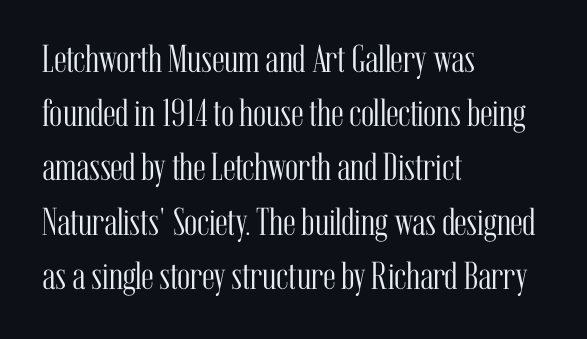
The image shows 39 px light, condensed serif type, upright; set left-aligned, normal line spacing (1.39x), normal letter spacing, not underlined; medium stroke contrast and a medium x-height.
